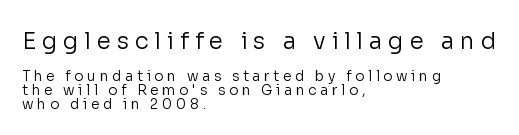
{"italic": "no", "bold": "no", "underline": "no", "align": "left", "line_spacing": "tight", "line_spacing_ratio": 1.01, "letter_spacing": "wide", "letter_spacing_em": 0.26, "larger_block": "first", "size_ratio": 1.64, "glyph_px": 23}
